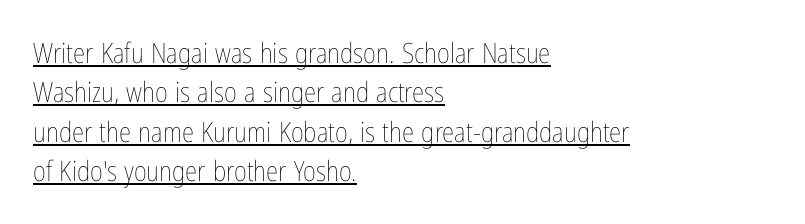
Q: Is the text bold? A: No.
Q: Is the text italic (slanted)? A: No, it is upright.
Q: Is the text underlined? A: Yes.
Q: How is the paragraph aligned? A: Left-aligned.
Q: Is the spacing between letters normal or unusually wide? A: Normal.
Q: Is the spacing between lines tight, normal or loose? A: Normal.
Q: Width (condensed, normal, or wide)? A: Condensed.
Q: Stroke contrast? A: Low.
Q: x-height? A: Medium.
Q: Monospaced? A: No.
